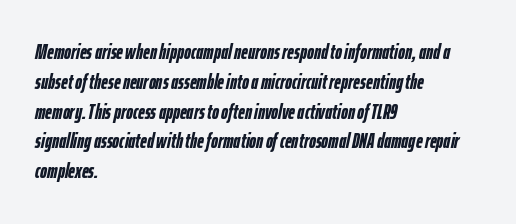
{"italic": "yes", "lean": "right", "slant_degrees": 12, "bold": "yes", "underline": "no", "align": "left", "line_spacing": "normal", "line_spacing_ratio": 1.42, "letter_spacing": "normal", "letter_spacing_em": 0.0, "glyph_px": 21}
